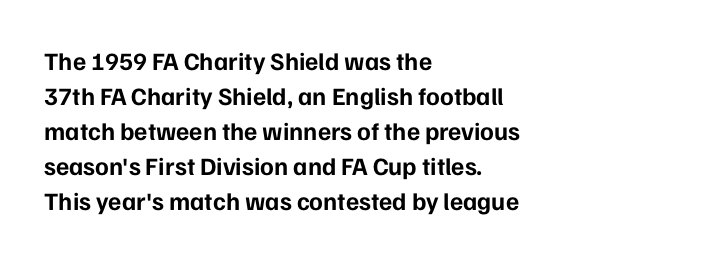
The image shows 25 px bold type, upright; set left-aligned, normal line spacing (1.4x), normal letter spacing, not underlined.
